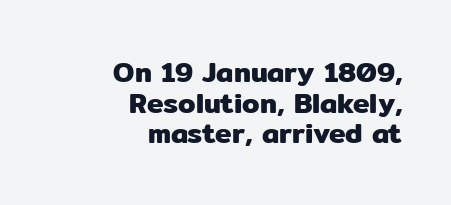
Q: Is the text italic (slanted)? A: No, it is upright.
Q: Is the typeface a serif or a sans-serif typeface? A: Sans-serif.
Q: Is the text underlined? A: No.
Q: How is the paragraph aligned? A: Right-aligned.
Q: Is the spacing between letters normal or unusually wide? A: Normal.
Q: Is the spacing between lines tight, normal or loose? A: Tight.
Q: Width (condensed, normal, or wide)? A: Normal.
Q: Stroke contrast? A: Low.
Q: x-height? A: Medium.
Q: Monospaced? A: No.
